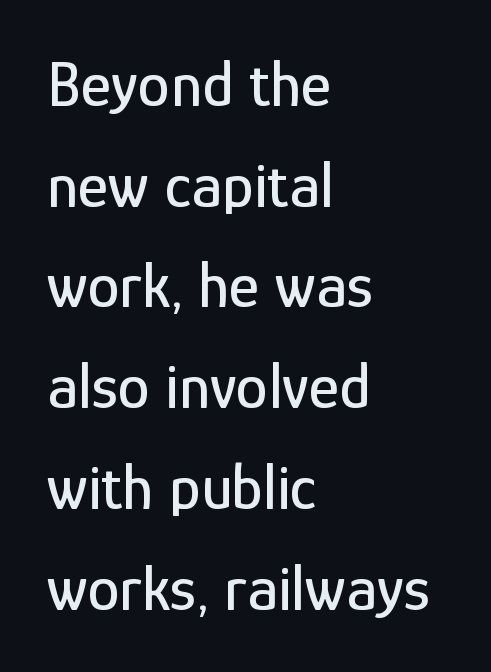
Layout note: lines flush left. Varying glyph widths throughout — classic text-font behaviour. Look at the tracking — it's just the regular setting, nothing added. Is there any slant? The stems are plumb.
